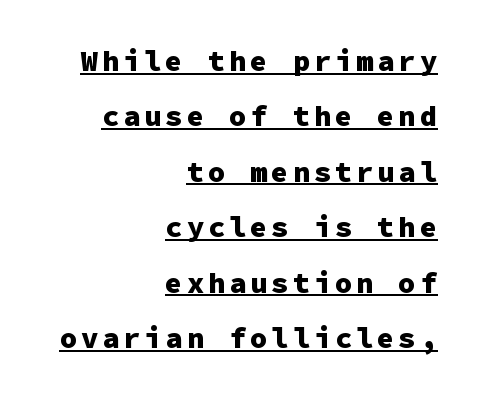
Q: Is the text bold? A: Yes.
Q: Is the text italic (slanted)? A: No, it is upright.
Q: Is the typeface a serif or a sans-serif typeface? A: Sans-serif.
Q: Is the text underlined? A: Yes.
Q: How is the paragraph aligned? A: Right-aligned.
Q: Is the spacing between lines tight, normal or loose? A: Loose.
Q: Width (condensed, normal, or wide)? A: Normal.
Q: Stroke contrast? A: Low.
Q: x-height? A: Medium.
Q: Monospaced? A: Yes.
